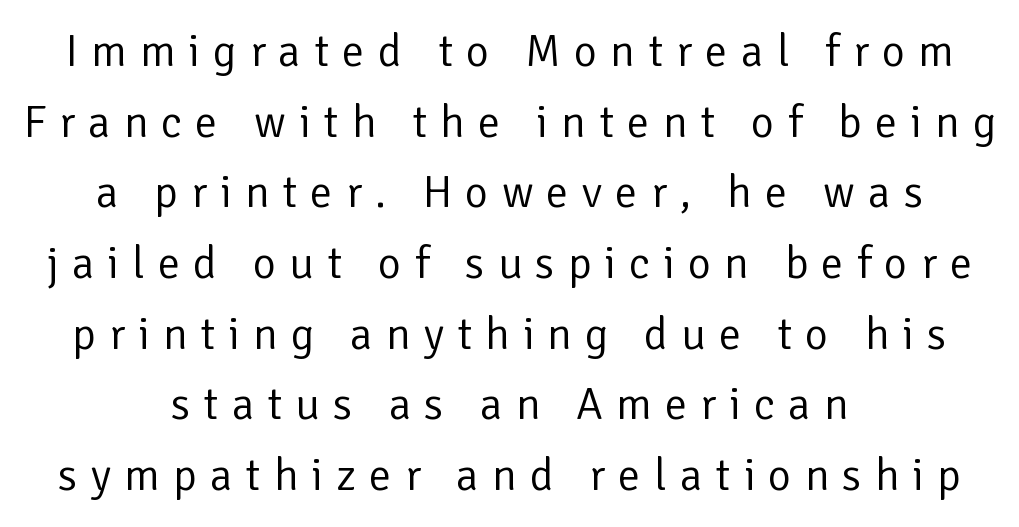
{"serif": "no", "italic": "no", "bold": "no", "weight": "regular", "width": "normal", "stroke_contrast": "low", "x_height": "medium", "monospaced": "no", "underline": "no", "align": "center", "line_spacing": "normal", "line_spacing_ratio": 1.57, "letter_spacing": "wide", "letter_spacing_em": 0.29, "glyph_px": 45}
